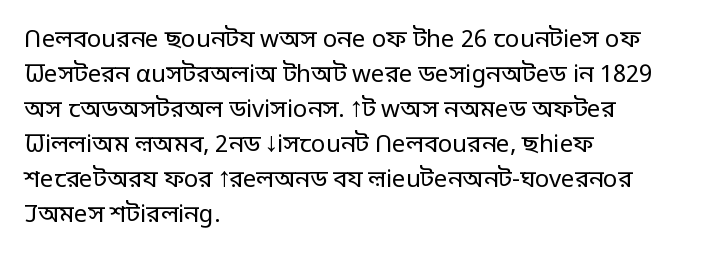
{"italic": "no", "bold": "no", "underline": "no", "align": "left", "line_spacing": "normal", "line_spacing_ratio": 1.46, "letter_spacing": "normal", "letter_spacing_em": 0.0, "glyph_px": 24}
